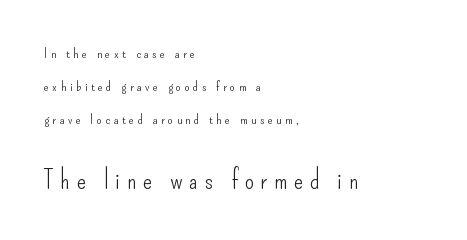
The image shows 26 px text type, upright; set left-aligned, loose line spacing (2.36x), unusually wide letter spacing (+0.26 em), not underlined; the second (bottom) block is 1.86x larger.
